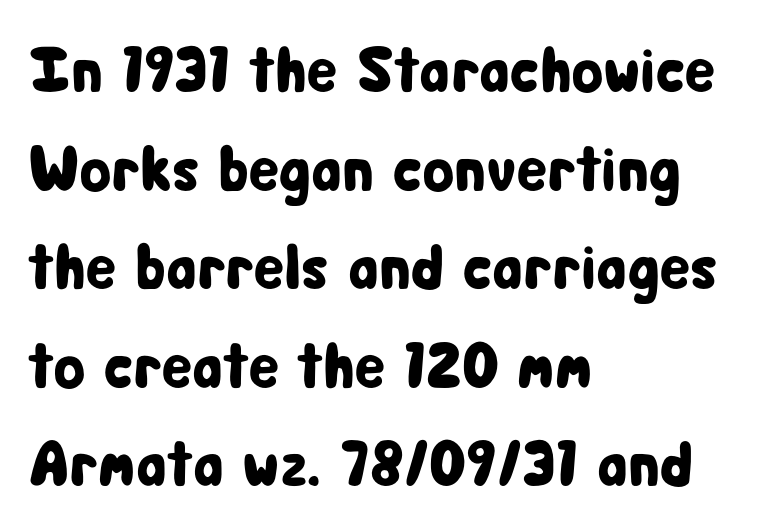
The image shows 64 px condensed sans-serif type, upright; set left-aligned, normal line spacing (1.54x), normal letter spacing, not underlined; low stroke contrast and a medium x-height.
